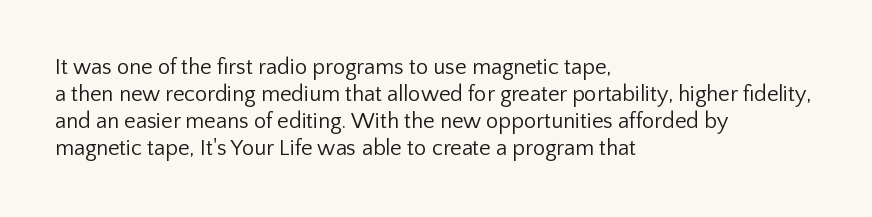
Q: Is the text bold? A: No.
Q: Is the text italic (slanted)? A: No, it is upright.
Q: Is the text underlined? A: No.
Q: How is the paragraph aligned? A: Left-aligned.
Q: Is the spacing between letters normal or unusually wide? A: Normal.
